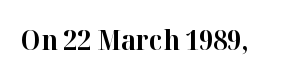
{"italic": "no", "bold": "yes", "underline": "no", "letter_spacing": "normal", "letter_spacing_em": 0.0, "glyph_px": 27}
